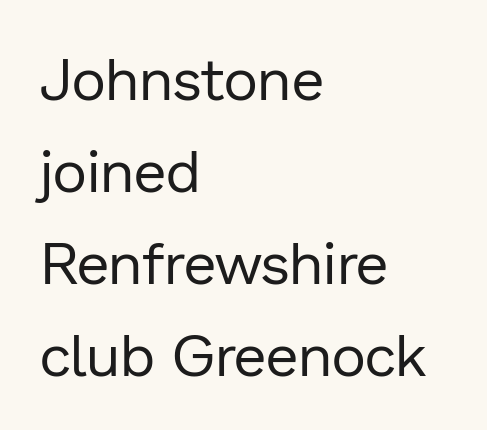
The image shows 59 px regular-weight sans-serif type, upright; set left-aligned, normal line spacing (1.56x), normal letter spacing, not underlined; low stroke contrast and a medium x-height.
